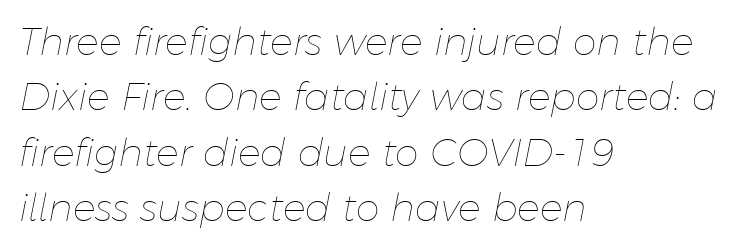
{"italic": "yes", "lean": "right", "slant_degrees": 11, "bold": "no", "weight": "thin", "width": "normal", "stroke_contrast": "low", "x_height": "medium", "monospaced": "no", "underline": "no", "align": "left", "line_spacing": "normal", "line_spacing_ratio": 1.46, "letter_spacing": "normal", "letter_spacing_em": 0.0, "glyph_px": 38}
